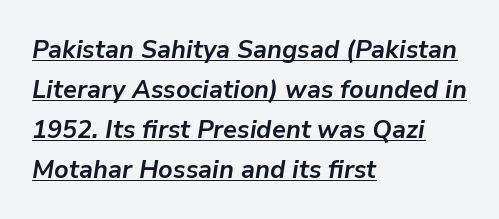
Q: Is the text bold? A: Yes.
Q: Is the text italic (slanted)? A: Yes, it leans right by about 9 degrees.
Q: Is the text underlined? A: Yes.
Q: How is the paragraph aligned? A: Left-aligned.
Q: Is the spacing between letters normal or unusually wide? A: Normal.
Q: Is the spacing between lines tight, normal or loose? A: Normal.
